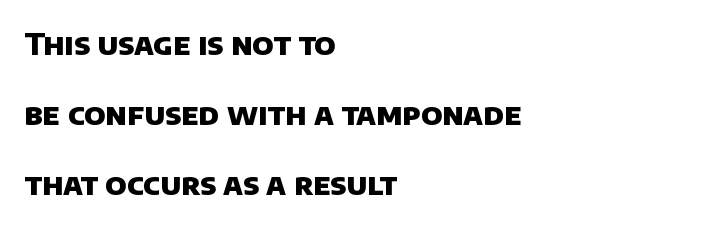
What kind of face is this? One without serifs — a sans. The setting favours the left margin, as ordinary paragraphs usually do. The glyphs are unaccompanied by any horizontal stroke below them. Weight: bold.
